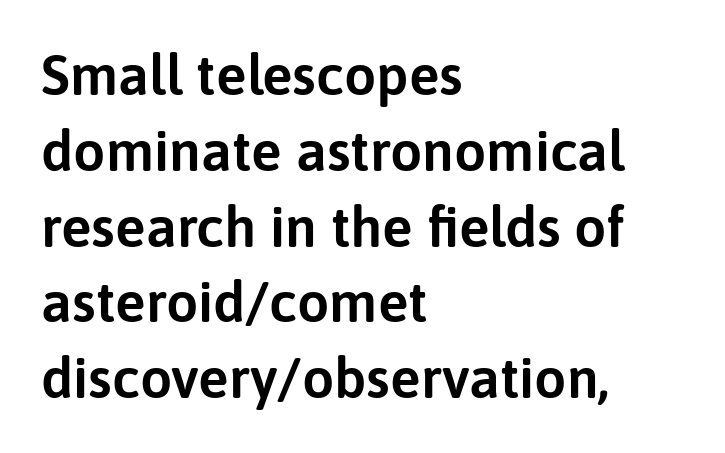
Q: Is the text italic (slanted)? A: No, it is upright.
Q: Is the typeface a serif or a sans-serif typeface? A: Sans-serif.
Q: Is the text underlined? A: No.
Q: How is the paragraph aligned? A: Left-aligned.
Q: Is the spacing between letters normal or unusually wide? A: Normal.
Q: Is the spacing between lines tight, normal or loose? A: Normal.
Q: Width (condensed, normal, or wide)? A: Normal.
Q: Stroke contrast? A: Low.
Q: x-height? A: Medium.
Q: Monospaced? A: No.
